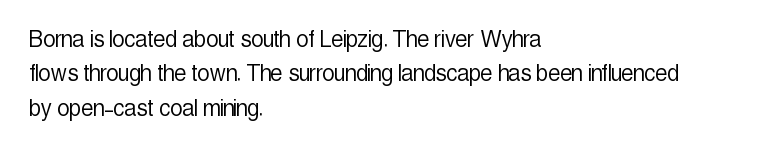
{"italic": "no", "bold": "no", "underline": "no", "align": "left", "line_spacing": "normal", "line_spacing_ratio": 1.27, "letter_spacing": "normal", "letter_spacing_em": 0.0, "glyph_px": 27}
